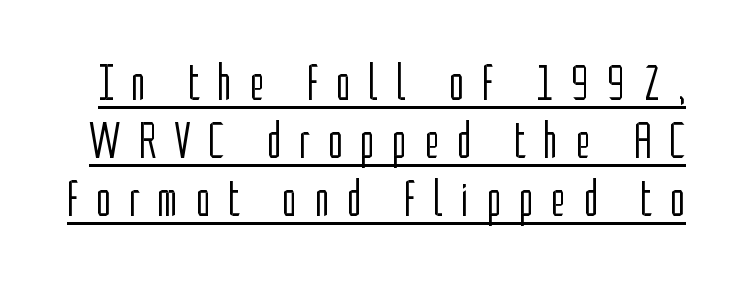
Q: Is the text bold? A: No.
Q: Is the text italic (slanted)? A: No, it is upright.
Q: Is the typeface a serif or a sans-serif typeface? A: Sans-serif.
Q: Is the text underlined? A: Yes.
Q: Is the spacing between letters normal or unusually wide? A: Unusually wide.
Q: Is the spacing between lines tight, normal or loose? A: Tight.
Q: Width (condensed, normal, or wide)? A: Condensed.
Q: Stroke contrast? A: Low.
Q: x-height? A: Medium.
Q: Monospaced? A: No.
